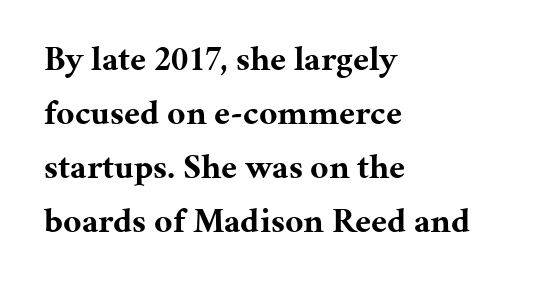
Q: Is the text bold? A: Yes.
Q: Is the text italic (slanted)? A: No, it is upright.
Q: Is the typeface a serif or a sans-serif typeface? A: Serif.
Q: Is the text underlined? A: No.
Q: How is the paragraph aligned? A: Left-aligned.
Q: Is the spacing between letters normal or unusually wide? A: Normal.
Q: Is the spacing between lines tight, normal or loose? A: Normal.
Q: Width (condensed, normal, or wide)? A: Normal.
Q: Stroke contrast? A: Medium.
Q: x-height? A: Medium.
Q: Monospaced? A: No.
